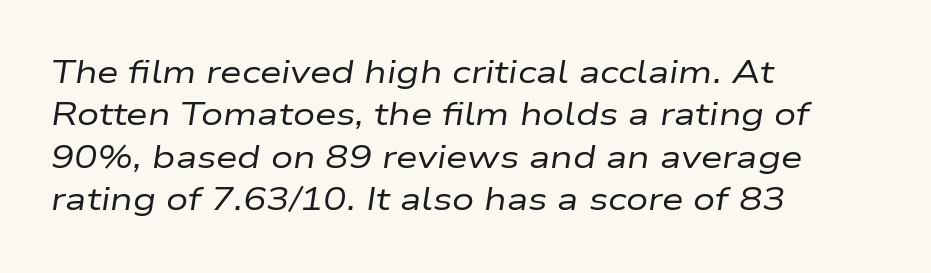
Q: Is the text bold? A: No.
Q: Is the text italic (slanted)? A: Yes, it leans right by about 9 degrees.
Q: Is the text underlined? A: No.
Q: How is the paragraph aligned? A: Left-aligned.
Q: Is the spacing between letters normal or unusually wide? A: Normal.
Q: Is the spacing between lines tight, normal or loose? A: Normal.
Q: Width (condensed, normal, or wide)? A: Wide.
Q: Stroke contrast? A: Low.
Q: x-height? A: Medium.
Q: Monospaced? A: No.
